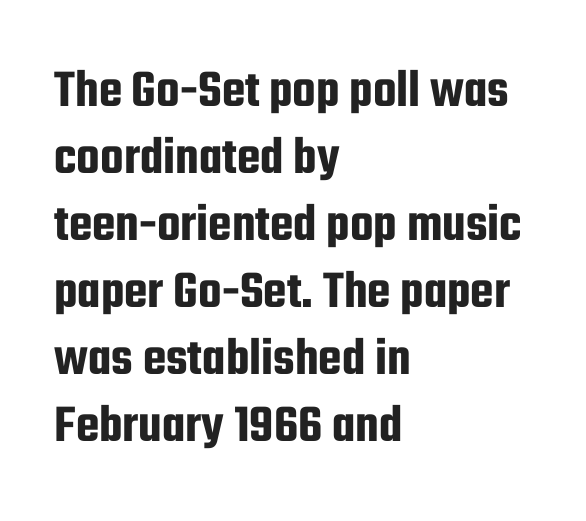
The image shows 54 px condensed sans-serif type, upright; set left-aligned, line spacing 1.24x, normal letter spacing, not underlined; low stroke contrast and a medium x-height.
